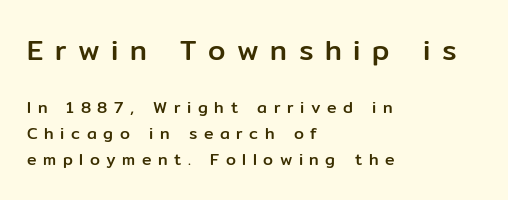
Q: Is the text italic (slanted)? A: No, it is upright.
Q: Is the typeface a serif or a sans-serif typeface? A: Sans-serif.
Q: Is the text underlined? A: No.
Q: How is the paragraph aligned? A: Left-aligned.
Q: Is the spacing between letters normal or unusually wide? A: Unusually wide.
Q: Is the spacing between lines tight, normal or loose? A: Normal.
Q: Which block of text is set in a larger size, the first (top) or the second (bottom)? A: The first (top) one.
Q: Width (condensed, normal, or wide)? A: Normal.
Q: Stroke contrast? A: Low.
Q: x-height? A: Medium.
Q: Monospaced? A: No.
